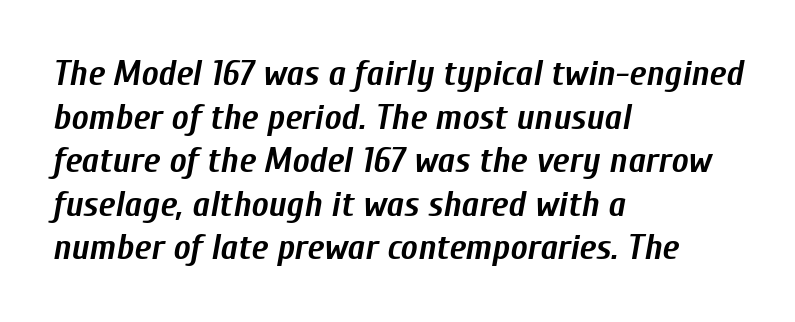
Is the letter spacing exaggerated? No — it looks like the ordinary default. Check the space under the baseline: it is left empty. The face used here has a pronounced slope to its letters. Students, this is bold: see how much ink each stroke carries. In CSS terms this would be text-align: left.
